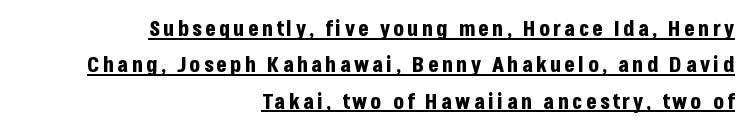
{"italic": "no", "bold": "yes", "underline": "yes", "align": "right", "line_spacing": "normal", "line_spacing_ratio": 1.65, "glyph_px": 22}
